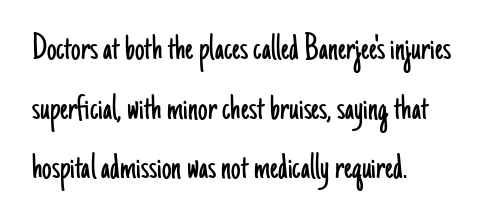
The image shows 38 px light, condensed sans-serif type, upright; set left-aligned, normal line spacing (1.57x), normal letter spacing, not underlined; low stroke contrast and a small x-height.
